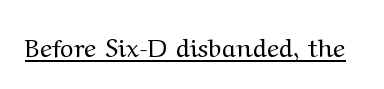
Short note: letters normally spaced. Is this a heavy cut? Hardly; it is regular or lighter. This sample uses an upright cut, with every glyph sitting square on the baseline. Is there an underline? Yes — a line sits under the letters.
